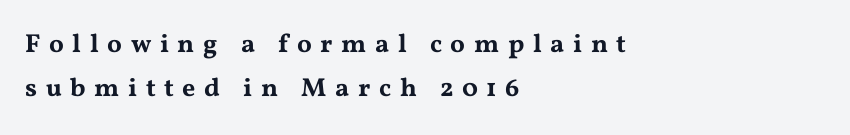
{"italic": "no", "underline": "no", "align": "left", "line_spacing": "normal", "line_spacing_ratio": 1.68, "letter_spacing": "wide", "letter_spacing_em": 0.33, "glyph_px": 26}
